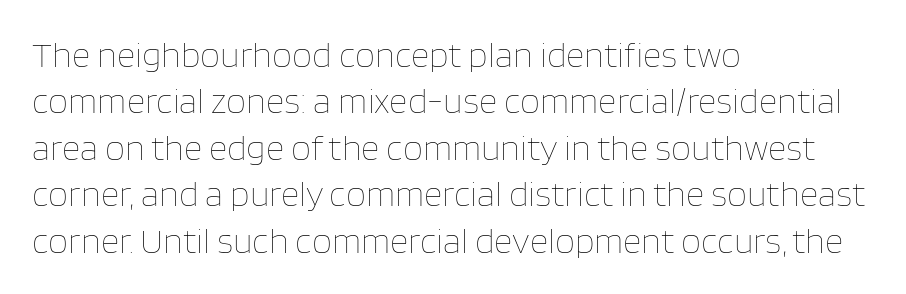
{"italic": "no", "bold": "no", "weight": "thin", "width": "normal", "stroke_contrast": "low", "x_height": "large", "monospaced": "no", "underline": "no", "align": "left", "line_spacing": "normal", "line_spacing_ratio": 1.29, "letter_spacing": "normal", "letter_spacing_em": 0.0, "glyph_px": 36}
